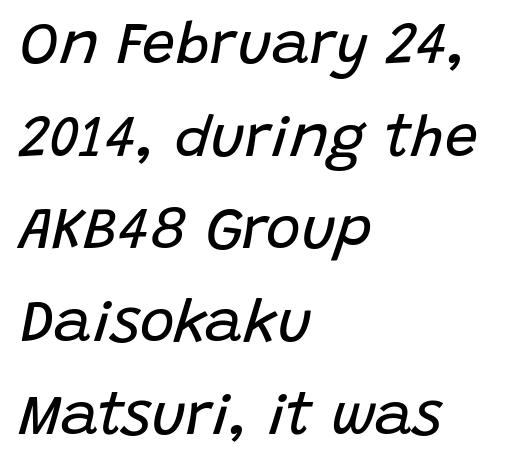
Q: Is the text bold? A: No.
Q: Is the text italic (slanted)? A: Yes, it leans right by about 15 degrees.
Q: Is the text underlined? A: No.
Q: How is the paragraph aligned? A: Left-aligned.
Q: Is the spacing between letters normal or unusually wide? A: Normal.
Q: Is the spacing between lines tight, normal or loose? A: Normal.
Q: Width (condensed, normal, or wide)? A: Normal.
Q: Stroke contrast? A: Low.
Q: x-height? A: Large.
Q: Monospaced? A: No.
